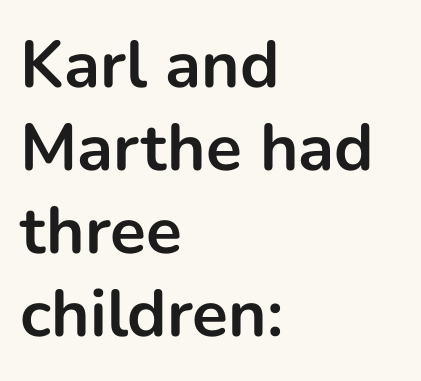
Think of a printed novel: that variable character pitch is what you see here. Ordinary non-slanted type is in use. One glance says typical: line gaps are just what's usual. No word sits above an underline. Thick stems and heavy bowls — unmistakably bold. Classification — sans serif.
